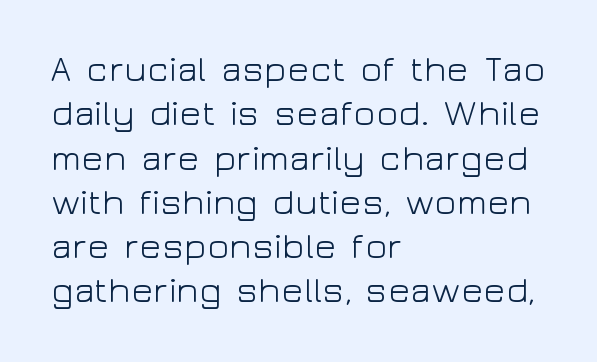
The image shows 36 px light, wide sans-serif type, upright; set left-aligned, line spacing 1.23x, normal letter spacing, not underlined; low stroke contrast and a medium x-height.
